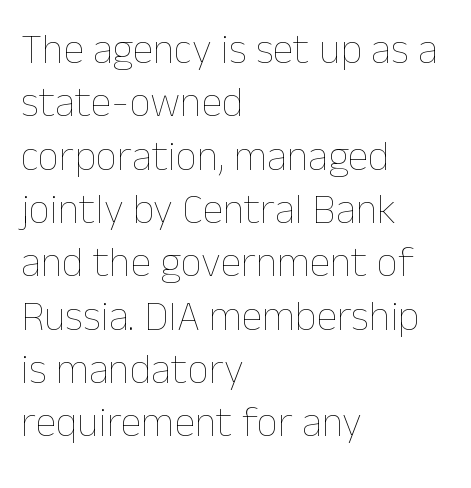
The image shows 42 px thin type, upright; set left-aligned, normal line spacing (1.27x), normal letter spacing, not underlined; low stroke contrast and a medium x-height.
